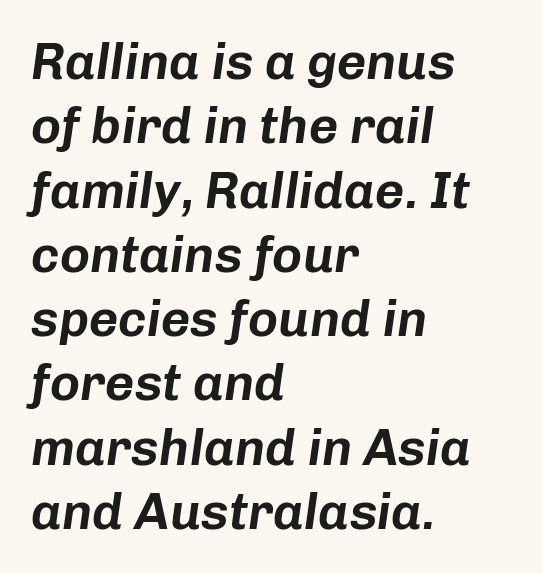
The compositor pushed each line to the left boundary. The axis of the letterforms is tilted away from vertical. Rows of type keep a routine distance in the vertical direction. Glance below the letters and you will spot only blank space. The face used here is proportionally spaced, like ordinary book or web type. The face used here is rendered with its standard letterfit.
